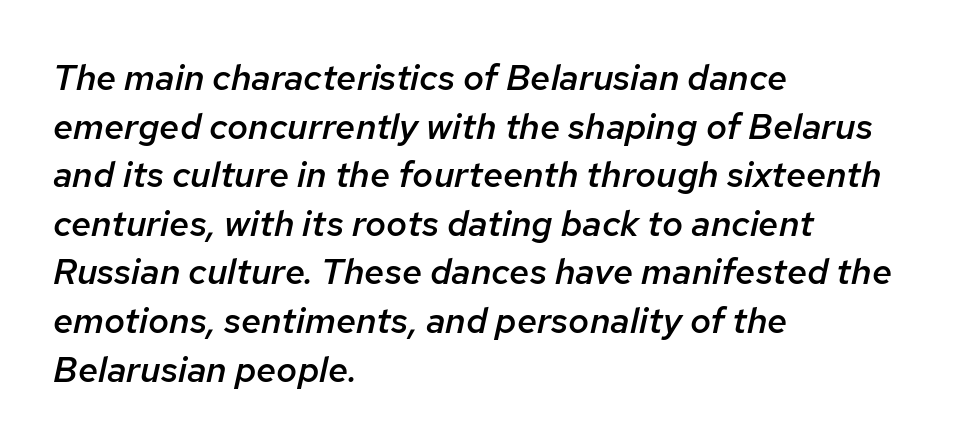
Character widths vary here, with narrow letters taking less room than wide ones. The axis of the letterforms is tilted away from vertical. Line starts are locked; line ends wander. How heavy is the stroke? Medium-heavy — a semibold, shy of bold.
